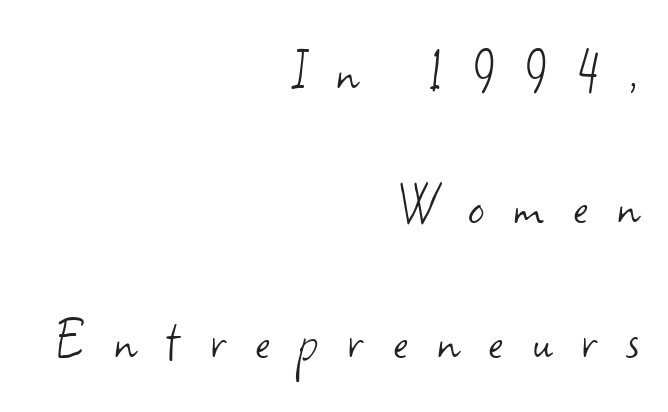
{"serif": "no", "bold": "no", "weight": "light", "width": "normal", "stroke_contrast": "low", "x_height": "small", "monospaced": "no", "underline": "no", "align": "right", "line_spacing": "loose", "line_spacing_ratio": 2.1, "letter_spacing": "wide", "letter_spacing_em": 0.46, "glyph_px": 64}
